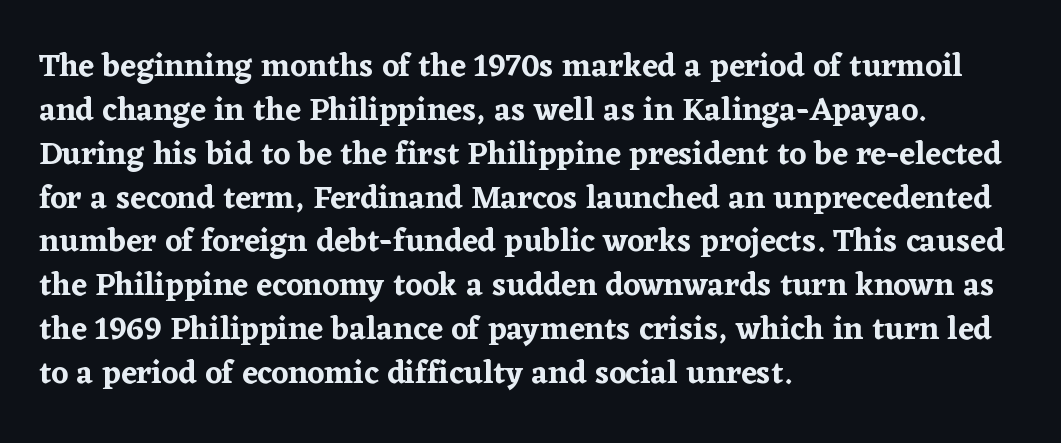
The image shows 32 px serif type, upright; set left-aligned, normal line spacing (1.37x), normal letter spacing, not underlined; low stroke contrast and a medium x-height.
